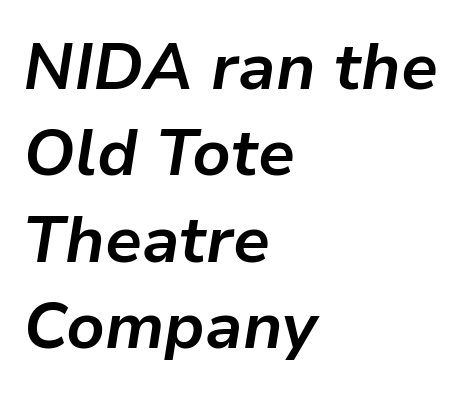
{"italic": "yes", "lean": "right", "slant_degrees": 9, "bold": "yes", "weight": "bold", "width": "normal", "stroke_contrast": "low", "x_height": "medium", "monospaced": "no", "underline": "no", "align": "left", "line_spacing": "normal", "line_spacing_ratio": 1.33, "letter_spacing": "normal", "letter_spacing_em": 0.0, "glyph_px": 65}
